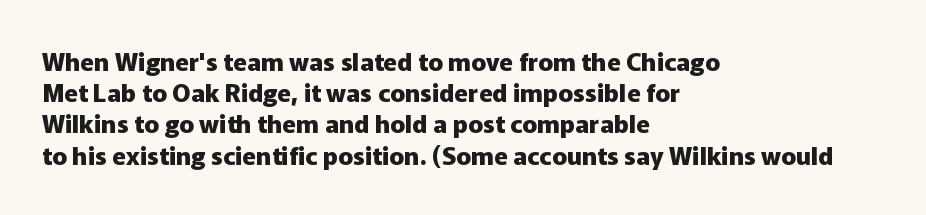
The image shows 25 px bold type, upright; set left-aligned, normal line spacing (1.25x), normal letter spacing, not underlined.
